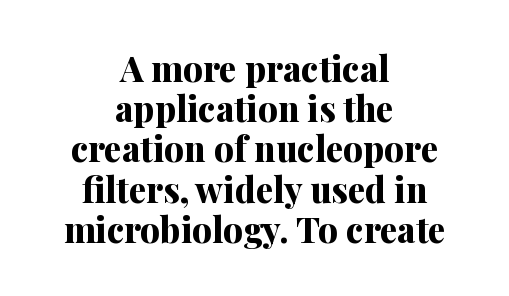
The image shows 35 px bold serif type, upright; set centered, tight line spacing (1.15x), normal letter spacing, not underlined; medium stroke contrast and a medium x-height.
